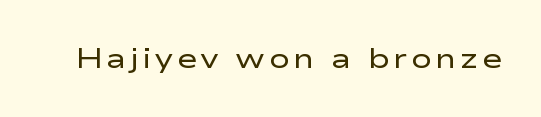
Q: Is the text bold? A: No.
Q: Is the text italic (slanted)? A: No, it is upright.
Q: Is the typeface a serif or a sans-serif typeface? A: Sans-serif.
Q: Is the text underlined? A: No.
Q: Width (condensed, normal, or wide)? A: Wide.
Q: Stroke contrast? A: Low.
Q: x-height? A: Medium.
Q: Monospaced? A: No.
